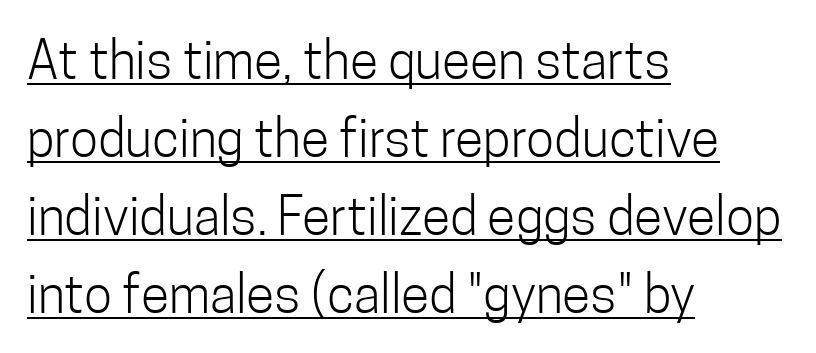
Q: Is the text bold? A: No.
Q: Is the text italic (slanted)? A: No, it is upright.
Q: Is the typeface a serif or a sans-serif typeface? A: Sans-serif.
Q: Is the text underlined? A: Yes.
Q: How is the paragraph aligned? A: Left-aligned.
Q: Is the spacing between letters normal or unusually wide? A: Normal.
Q: Is the spacing between lines tight, normal or loose? A: Normal.
Q: Width (condensed, normal, or wide)? A: Condensed.
Q: Stroke contrast? A: Low.
Q: x-height? A: Medium.
Q: Monospaced? A: No.
